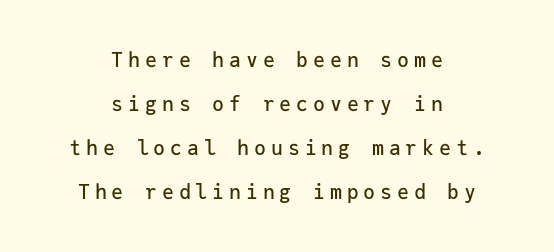
{"italic": "no", "underline": "no", "align": "center", "line_spacing": "loose", "line_spacing_ratio": 2.2, "letter_spacing": "wide", "letter_spacing_em": 0.24, "glyph_px": 20}
